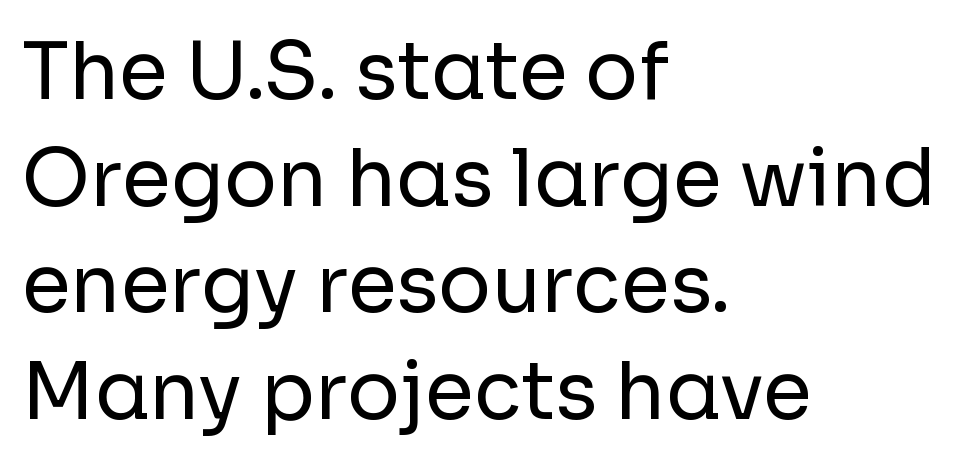
{"serif": "no", "italic": "no", "bold": "no", "weight": "regular", "width": "normal", "stroke_contrast": "low", "x_height": "medium", "monospaced": "no", "underline": "no", "align": "left", "line_spacing": "normal", "line_spacing_ratio": 1.35, "letter_spacing": "normal", "letter_spacing_em": 0.0, "glyph_px": 79}
